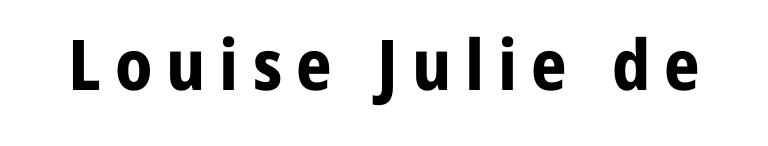
This rendering features lettering with no underline. What stands out about the letter spacing? Its width — letters are far apart. The lettering holds an erect, upright posture throughout. The font family rendered here belongs to the sans-serif group. The face used here is proportionally spaced, like ordinary book or web type.
